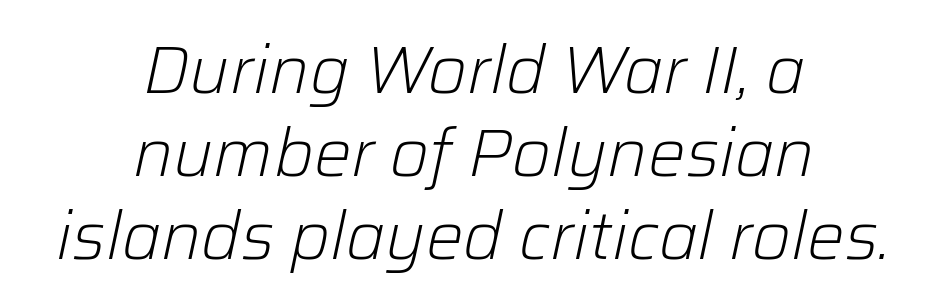
{"italic": "yes", "lean": "right", "slant_degrees": 12, "bold": "no", "weight": "light", "width": "normal", "stroke_contrast": "low", "x_height": "medium", "monospaced": "no", "underline": "no", "align": "center", "line_spacing_ratio": 1.24, "letter_spacing": "normal", "letter_spacing_em": 0.0, "glyph_px": 67}
